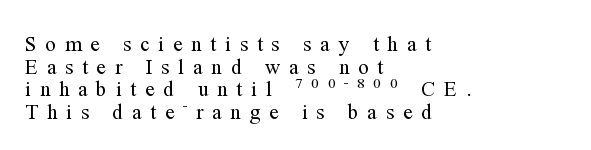
The image shows 21 px text type, upright; set left-aligned, tight line spacing (1.08x), unusually wide letter spacing (+0.42 em), not underlined.
